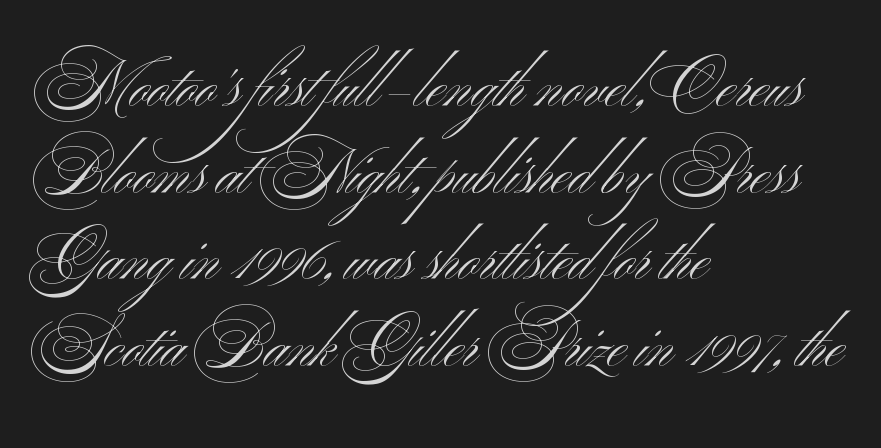
{"serif": "no", "bold": "no", "weight": "light", "width": "wide", "stroke_contrast": "medium", "x_height": "small", "monospaced": "no", "underline": "no", "align": "left", "line_spacing": "normal", "line_spacing_ratio": 1.42, "letter_spacing": "normal", "letter_spacing_em": 0.0, "glyph_px": 61}
